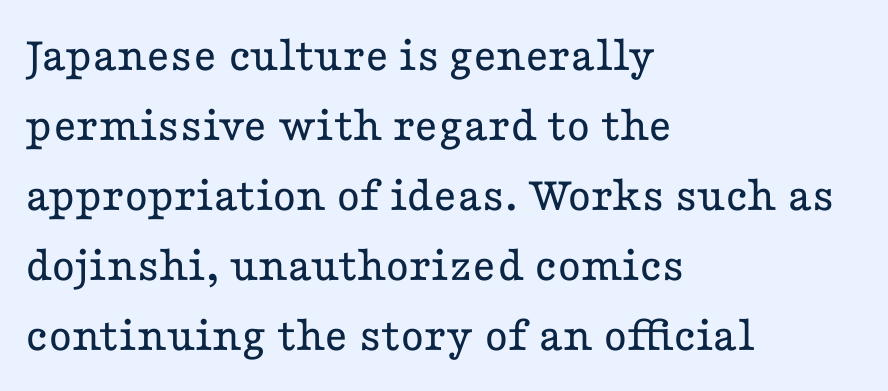
The image shows 50 px regular-weight, wide serif type, upright; set left-aligned, normal line spacing (1.4x), normal letter spacing, not underlined; low stroke contrast and a medium x-height.
